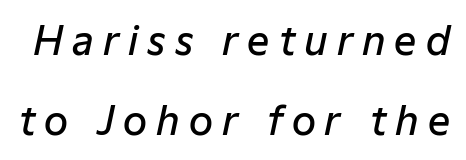
The image shows 39 px semibold type, italic (leaning right); set loose line spacing (2.04x), unusually wide letter spacing (+0.23 em), not underlined; low stroke contrast and a medium x-height.
